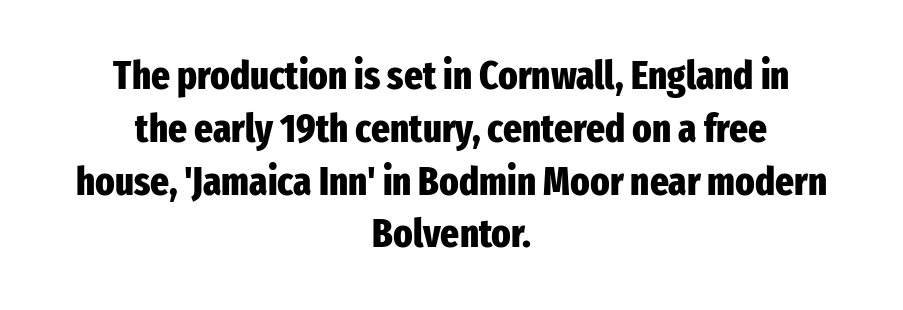
Do the characters align in a grid? No, the font is proportional. A typesetter would call this zero additional tracking. This sample keeps an unexceptional amount of space between lines. The rag falls on both sides of this text block equally. Pretty heavy lettering here — definitely bold.
